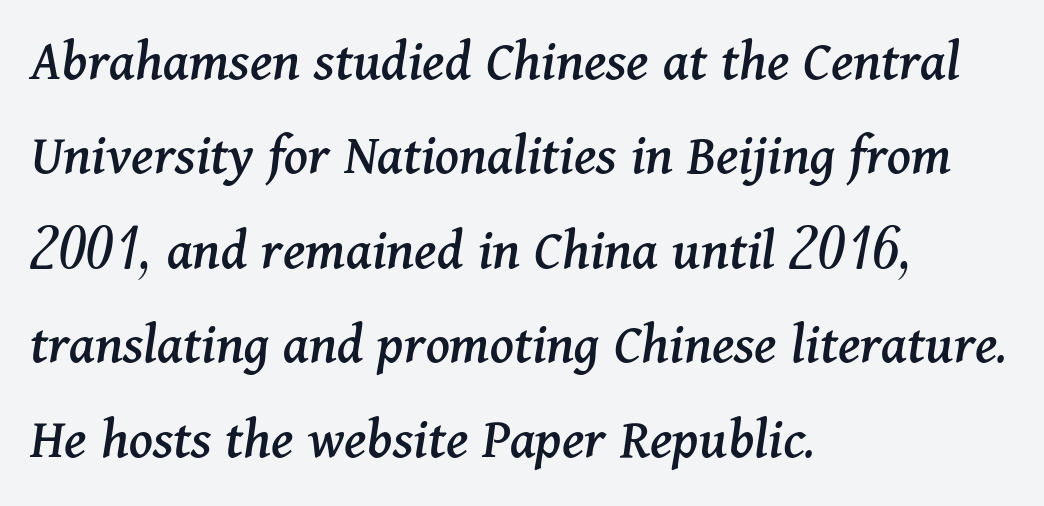
Q: Is the text italic (slanted)? A: Yes, it leans right by about 11 degrees.
Q: Is the typeface a serif or a sans-serif typeface? A: Serif.
Q: Is the text underlined? A: No.
Q: How is the paragraph aligned? A: Left-aligned.
Q: Is the spacing between letters normal or unusually wide? A: Normal.
Q: Is the spacing between lines tight, normal or loose? A: Normal.
Q: Width (condensed, normal, or wide)? A: Normal.
Q: Stroke contrast? A: Medium.
Q: x-height? A: Medium.
Q: Monospaced? A: No.
